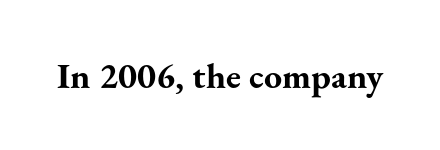
{"serif": "yes", "italic": "no", "bold": "yes", "weight": "bold", "width": "normal", "stroke_contrast": "medium", "x_height": "small", "monospaced": "no", "underline": "no", "letter_spacing": "normal", "letter_spacing_em": 0.0, "glyph_px": 36}
